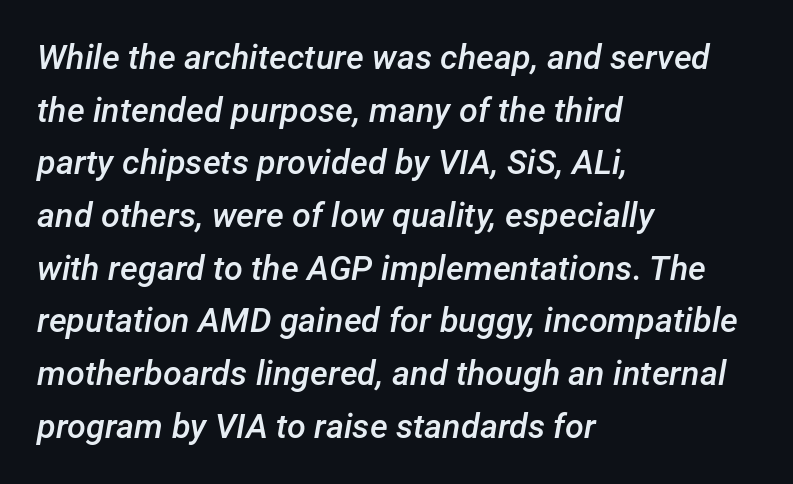
The image shows 34 px semibold type, italic (leaning right); set left-aligned, normal line spacing (1.55x), normal letter spacing, not underlined; low stroke contrast and a medium x-height.
